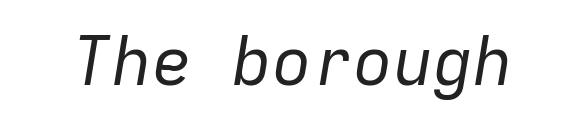
Nothing unusual about the tracking: characters are spaced as the font intends. Words float on clear page, feet unadorned. Is the stroke heavy? The answer is a plain regular-or-lighter. Each letter, wide or thin by design, is forced into the same width here. The glyphs look as if they've been sheared to an angle.
